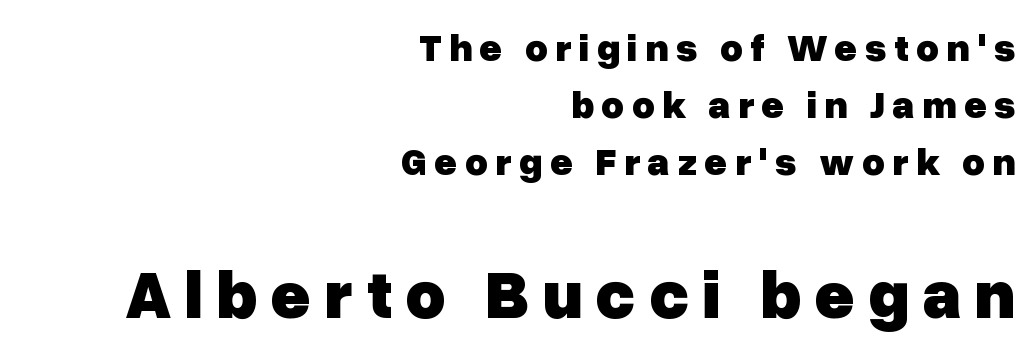
Q: Is the text bold? A: Yes.
Q: Is the text italic (slanted)? A: No, it is upright.
Q: Is the typeface a serif or a sans-serif typeface? A: Sans-serif.
Q: Is the text underlined? A: No.
Q: How is the paragraph aligned? A: Right-aligned.
Q: Is the spacing between lines tight, normal or loose? A: Normal.
Q: Which block of text is set in a larger size, the first (top) or the second (bottom)? A: The second (bottom) one.
Q: Width (condensed, normal, or wide)? A: Normal.
Q: Stroke contrast? A: Low.
Q: x-height? A: Medium.
Q: Monospaced? A: No.
